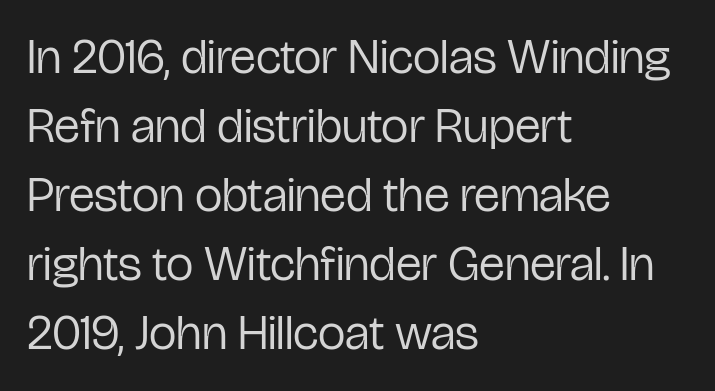
{"serif": "no", "italic": "no", "bold": "no", "weight": "regular", "width": "condensed", "stroke_contrast": "low", "x_height": "medium", "monospaced": "no", "underline": "no", "align": "left", "line_spacing": "normal", "line_spacing_ratio": 1.41, "letter_spacing": "normal", "letter_spacing_em": 0.0, "glyph_px": 49}
